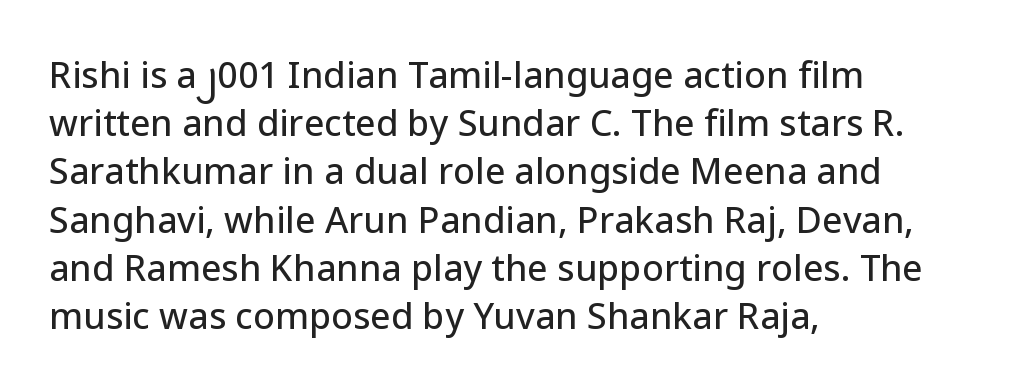
The image shows 36 px sans-serif type, upright; set left-aligned, normal line spacing (1.34x), normal letter spacing, not underlined; low stroke contrast and a medium x-height.
